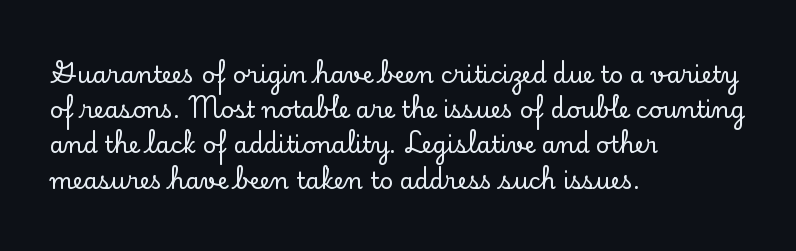
The designer left line spacing at the default. The face used here is rendered with its standard letterfit. The letters stand upright; this is a roman face. The rag falls on the right side of this text block. The words here are not underlined.
